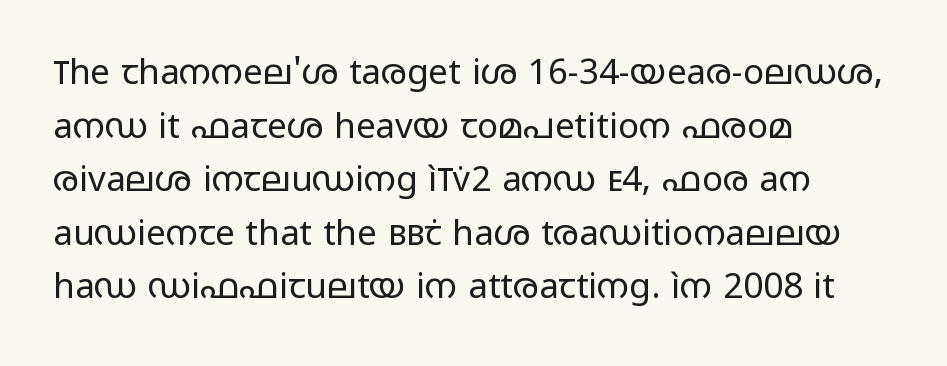
The image shows 35 px regular-weight, wide sans-serif type, upright; set left-aligned, normal line spacing (1.53x), normal letter spacing, not underlined; low stroke contrast and a medium x-height.
